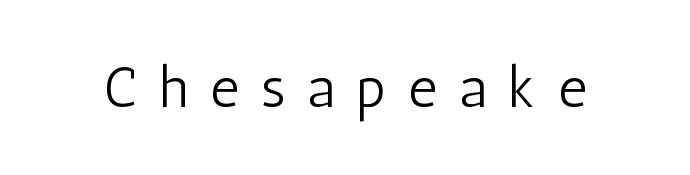
Q: Is the text bold? A: No.
Q: Is the text italic (slanted)? A: No, it is upright.
Q: Is the typeface a serif or a sans-serif typeface? A: Sans-serif.
Q: Is the text underlined? A: No.
Q: Is the spacing between letters normal or unusually wide? A: Unusually wide.
Q: Width (condensed, normal, or wide)? A: Condensed.
Q: Stroke contrast? A: Low.
Q: x-height? A: Medium.
Q: Monospaced? A: No.
